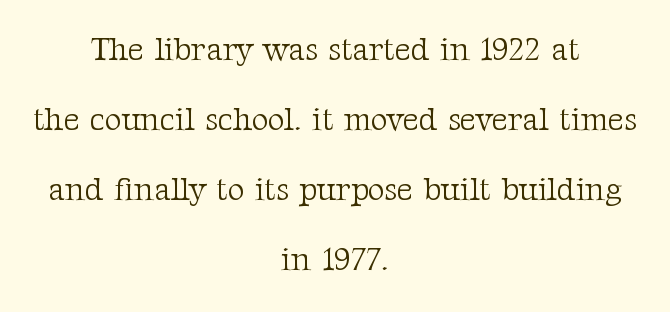
{"serif": "yes", "italic": "no", "bold": "no", "weight": "light", "width": "normal", "stroke_contrast": "medium", "x_height": "medium", "monospaced": "no", "underline": "no", "align": "center", "line_spacing": "loose", "line_spacing_ratio": 2.19, "letter_spacing": "normal", "letter_spacing_em": 0.0, "glyph_px": 32}
